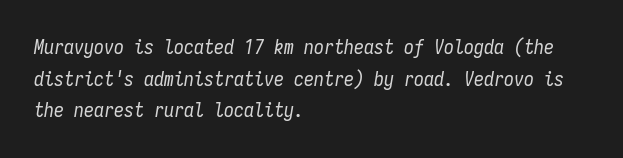
The image shows 20 px text type, italic (leaning right); set left-aligned, normal line spacing (1.58x), normal letter spacing, not underlined.
